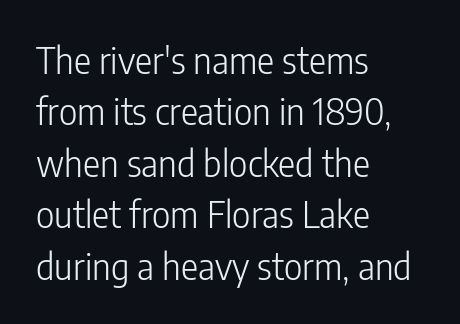
{"serif": "no", "italic": "no", "bold": "no", "weight": "light", "width": "condensed", "stroke_contrast": "low", "x_height": "medium", "monospaced": "no", "underline": "no", "align": "left", "line_spacing": "normal", "line_spacing_ratio": 1.43, "letter_spacing": "normal", "letter_spacing_em": 0.0, "glyph_px": 36}
